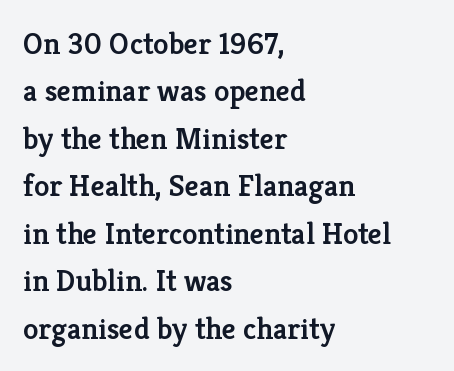
{"serif": "yes", "italic": "no", "bold": "semi", "weight": "semibold", "width": "normal", "stroke_contrast": "low", "x_height": "medium", "monospaced": "no", "underline": "no", "align": "left", "line_spacing": "normal", "line_spacing_ratio": 1.53, "letter_spacing": "normal", "letter_spacing_em": 0.0, "glyph_px": 31}
